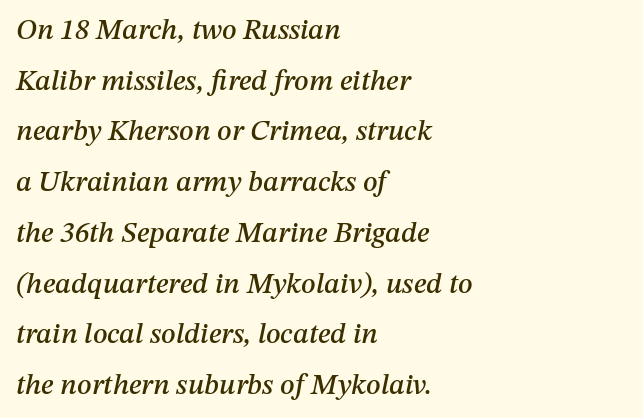
The image shows 29 px text type, italic (leaning right); set left-aligned, line spacing 1.75x, normal letter spacing, not underlined; medium stroke contrast and a medium x-height.
